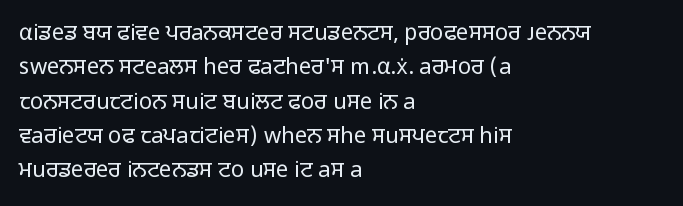
The image shows 22 px text type, upright; set left-aligned, normal line spacing (1.56x), normal letter spacing, not underlined.
